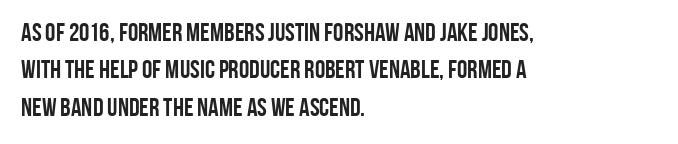
The image shows 26 px bold type, upright; set left-aligned, normal line spacing (1.44x), normal letter spacing, not underlined.
